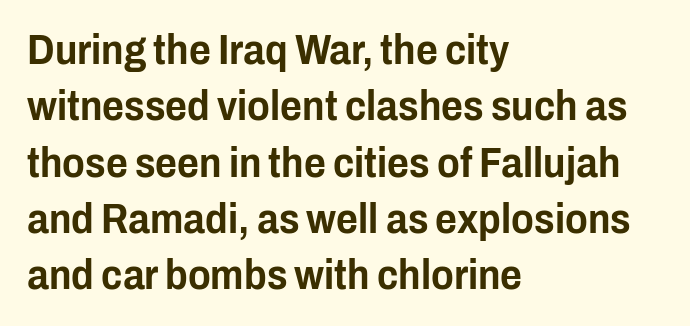
{"serif": "no", "italic": "no", "width": "condensed", "stroke_contrast": "low", "x_height": "medium", "monospaced": "no", "underline": "no", "align": "left", "line_spacing": "normal", "line_spacing_ratio": 1.34, "letter_spacing": "normal", "letter_spacing_em": 0.0, "glyph_px": 42}
